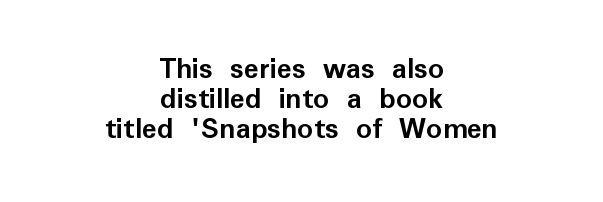
The paragraph has two soft edges and a firm central axis. It's the straight-up-and-down kind of type. Font category for this specimen: sans-serif. Baseline-to-baseline distance is barely more than the letter height. What stands out about the letter spacing? Nothing — it is the standard amount.
